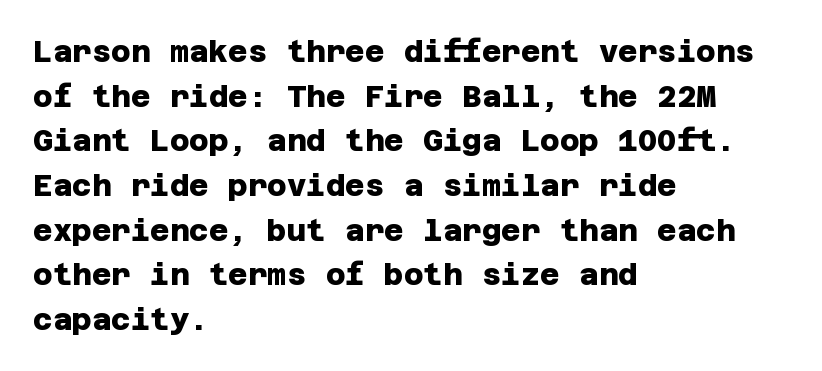
{"serif": "no", "bold": "yes", "weight": "heavy", "width": "normal", "stroke_contrast": "low", "x_height": "large", "underline": "no", "align": "left", "line_spacing": "normal", "line_spacing_ratio": 1.49, "letter_spacing": "normal", "letter_spacing_em": 0.0, "glyph_px": 30}
